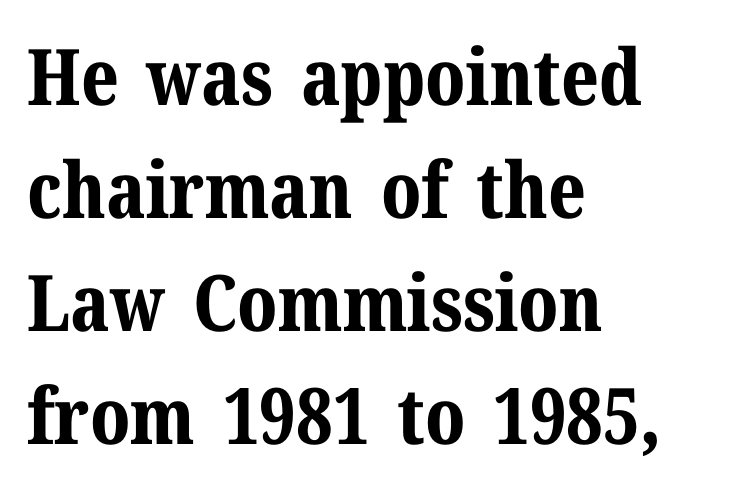
Q: Is the text bold? A: Yes.
Q: Is the text italic (slanted)? A: No, it is upright.
Q: Is the typeface a serif or a sans-serif typeface? A: Serif.
Q: Is the text underlined? A: No.
Q: How is the paragraph aligned? A: Left-aligned.
Q: Is the spacing between letters normal or unusually wide? A: Normal.
Q: Is the spacing between lines tight, normal or loose? A: Normal.
Q: Width (condensed, normal, or wide)? A: Normal.
Q: Stroke contrast? A: Medium.
Q: x-height? A: Medium.
Q: Monospaced? A: No.
